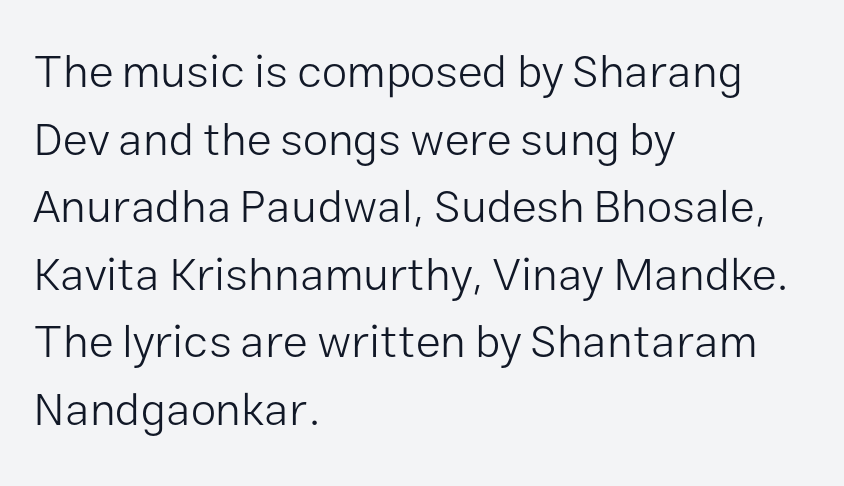
Q: Is the text bold? A: No.
Q: Is the text italic (slanted)? A: No, it is upright.
Q: Is the typeface a serif or a sans-serif typeface? A: Sans-serif.
Q: Is the text underlined? A: No.
Q: How is the paragraph aligned? A: Left-aligned.
Q: Is the spacing between letters normal or unusually wide? A: Normal.
Q: Is the spacing between lines tight, normal or loose? A: Normal.
Q: Width (condensed, normal, or wide)? A: Normal.
Q: Stroke contrast? A: Low.
Q: x-height? A: Medium.
Q: Monospaced? A: No.
